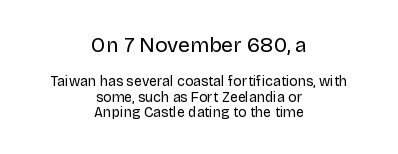
The image shows 21 px text type, upright; set centered, tight line spacing (1.11x), normal letter spacing, not underlined; the first (top) block is 1.5x larger.
